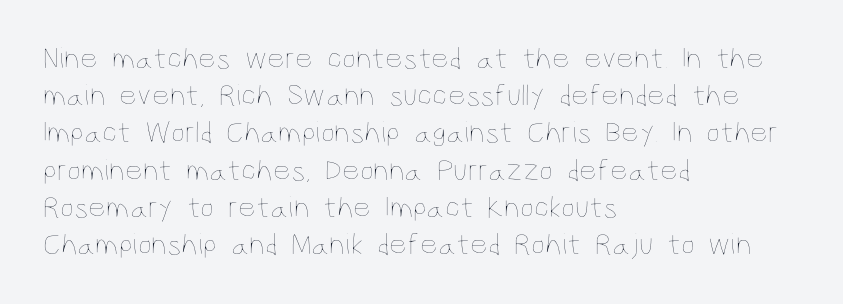
Bare-footed words on every line. Spacing verdict: proportional, widths tailored to each character. The typesetting does not lean heavy: it is not bold. Posture: upright roman. The lines are quadded left.
